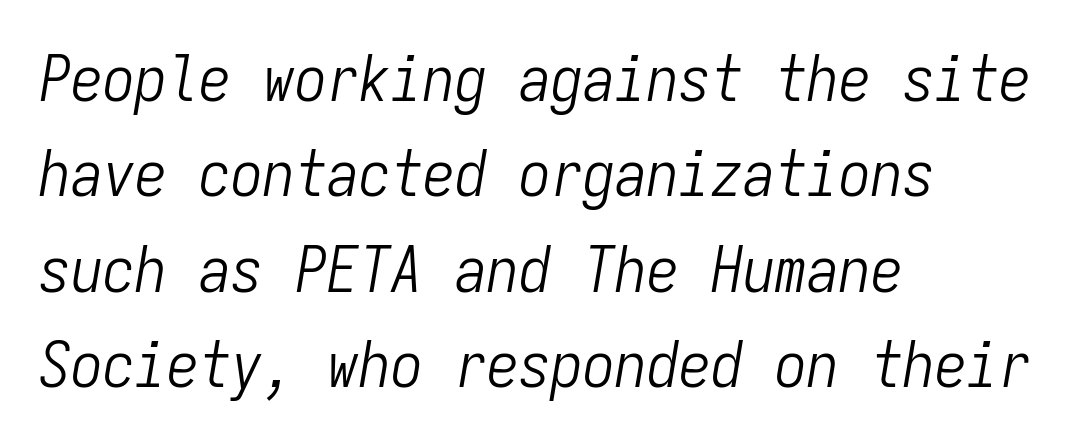
Q: Is the text bold? A: No.
Q: Is the text italic (slanted)? A: Yes, it leans right by about 9 degrees.
Q: Is the text underlined? A: No.
Q: How is the paragraph aligned? A: Left-aligned.
Q: Is the spacing between letters normal or unusually wide? A: Normal.
Q: Is the spacing between lines tight, normal or loose? A: Normal.
Q: Width (condensed, normal, or wide)? A: Condensed.
Q: Stroke contrast? A: Low.
Q: x-height? A: Medium.
Q: Monospaced? A: Yes.
